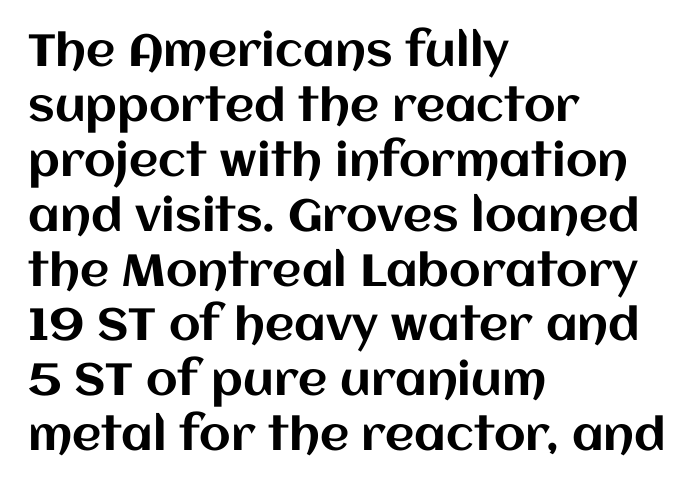
Q: Is the text italic (slanted)? A: No, it is upright.
Q: Is the text underlined? A: No.
Q: How is the paragraph aligned? A: Left-aligned.
Q: Is the spacing between letters normal or unusually wide? A: Normal.
Q: Width (condensed, normal, or wide)? A: Normal.
Q: Stroke contrast? A: Medium.
Q: x-height? A: Large.
Q: Monospaced? A: No.
